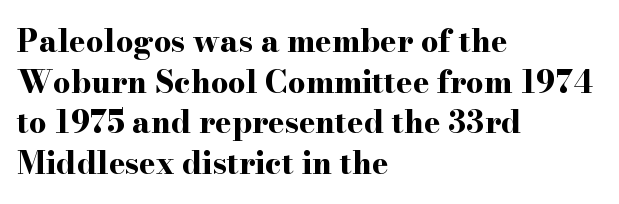
In terms of posture, this sample is upright. Heavy, bold letterforms. One glance says typical: line gaps are just what's usual. Typeset ragged right — the left edge is the straight one.
